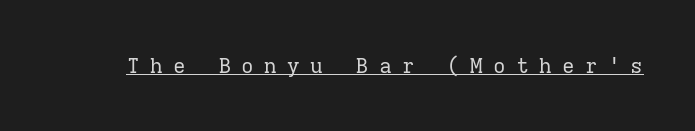
The specimen includes a rule beneath the text block's lines. Letters have the restrained weight of plain body copy at most. Designer's note — italics off, roman on. The type is letterspaced generously, with wide tracking.
